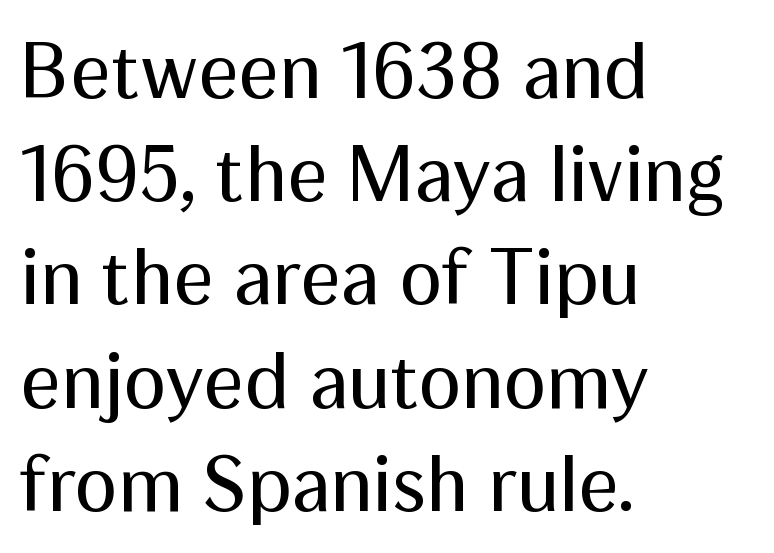
Q: Is the text bold? A: No.
Q: Is the text italic (slanted)? A: No, it is upright.
Q: Is the typeface a serif or a sans-serif typeface? A: Sans-serif.
Q: Is the text underlined? A: No.
Q: How is the paragraph aligned? A: Left-aligned.
Q: Is the spacing between letters normal or unusually wide? A: Normal.
Q: Is the spacing between lines tight, normal or loose? A: Normal.
Q: Width (condensed, normal, or wide)? A: Normal.
Q: Stroke contrast? A: Medium.
Q: x-height? A: Medium.
Q: Monospaced? A: No.
